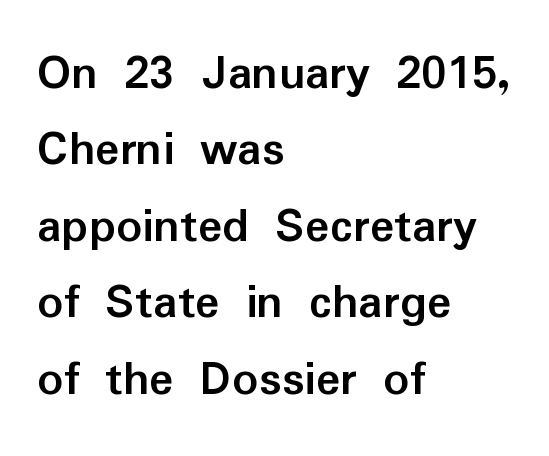
{"serif": "no", "italic": "no", "bold": "yes", "weight": "semibold", "width": "normal", "stroke_contrast": "low", "x_height": "medium", "monospaced": "no", "underline": "no", "align": "left", "line_spacing": "normal", "line_spacing_ratio": 1.5, "letter_spacing": "normal", "letter_spacing_em": 0.0, "glyph_px": 51}
